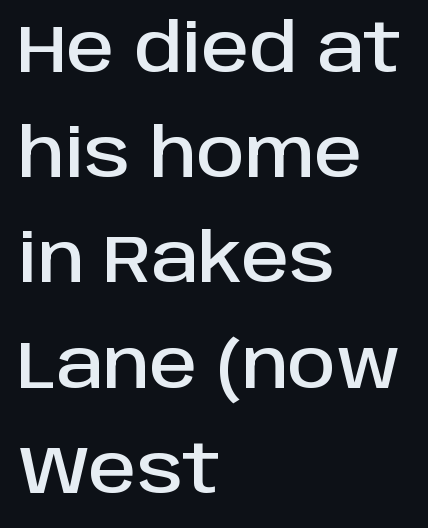
The image shows 67 px sans-serif type, upright; set left-aligned, normal line spacing (1.57x), normal letter spacing, not underlined; low stroke contrast and a large x-height.
